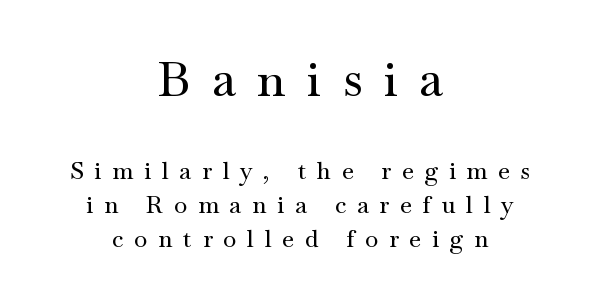
Q: Is the text italic (slanted)? A: No, it is upright.
Q: Is the typeface a serif or a sans-serif typeface? A: Serif.
Q: Is the text underlined? A: No.
Q: How is the paragraph aligned? A: Centered.
Q: Is the spacing between letters normal or unusually wide? A: Unusually wide.
Q: Is the spacing between lines tight, normal or loose? A: Normal.
Q: Which block of text is set in a larger size, the first (top) or the second (bottom)? A: The first (top) one.
Q: Width (condensed, normal, or wide)? A: Wide.
Q: Stroke contrast? A: Medium.
Q: x-height? A: Small.
Q: Monospaced? A: No.
